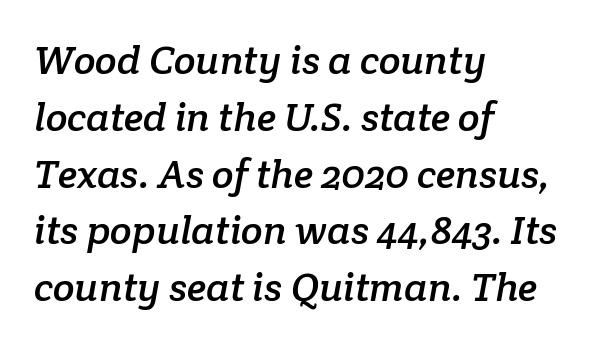
Only glyphs here, with clear space below each row. A normal amount of white space separates one row of letters from the next. The letterforms sit shoulder to shoulder at normal distance. The typeface chosen for these lines features serifs. These lines are rendered in a variable-pitch font. Every row of glyphs begins at an identical x-position on the left.
